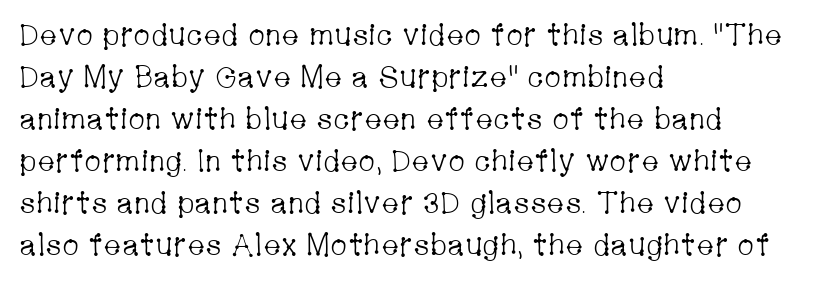
{"serif": "yes", "italic": "no", "bold": "no", "weight": "light", "width": "condensed", "stroke_contrast": "low", "x_height": "medium", "monospaced": "no", "underline": "no", "align": "left", "line_spacing": "normal", "line_spacing_ratio": 1.4, "letter_spacing": "normal", "letter_spacing_em": 0.0, "glyph_px": 30}
